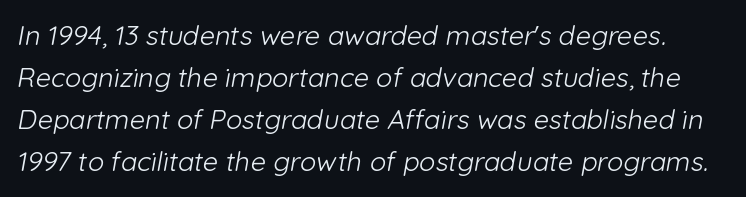
Between one letter and the next there's only the usual sliver of space. The glyphs are unaccompanied by any horizontal stroke below them. The characters are drawn with everyday or finer stroke widths. The passage shown stacks its lines at a standard gap.
